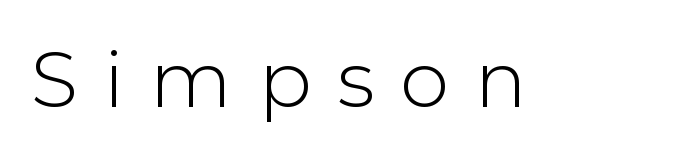
{"serif": "no", "italic": "no", "bold": "no", "weight": "light", "width": "normal", "stroke_contrast": "low", "x_height": "medium", "monospaced": "no", "underline": "no", "letter_spacing": "wide", "letter_spacing_em": 0.33, "glyph_px": 78}
